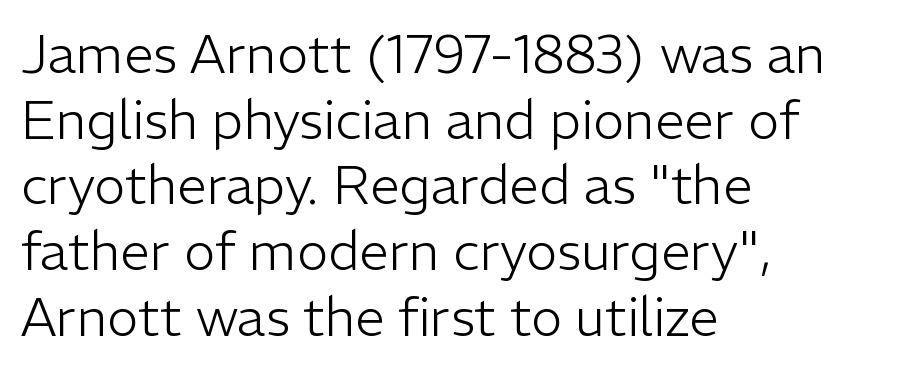
Check the space under the baseline: it is left empty. The paragraph has a hard left edge and a soft right edge. No letter is thick-stroked: the sample isn't bold. Nobody touched the tracking dial on this one. Note the varied advance widths — an 'i' is clearly narrower than an 'm'.
